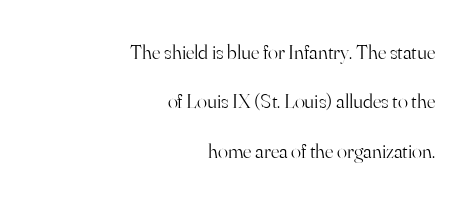
{"italic": "no", "bold": "no", "underline": "no", "align": "right", "line_spacing": "loose", "line_spacing_ratio": 2.35, "letter_spacing": "normal", "letter_spacing_em": 0.0, "glyph_px": 21}
